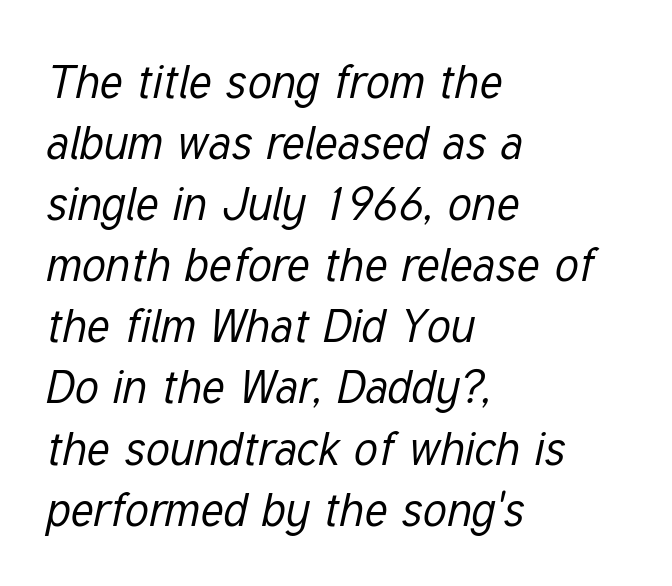
The image shows 47 px regular-weight, condensed type, italic (leaning right); set left-aligned, normal line spacing (1.3x), normal letter spacing, not underlined; low stroke contrast and a medium x-height.
